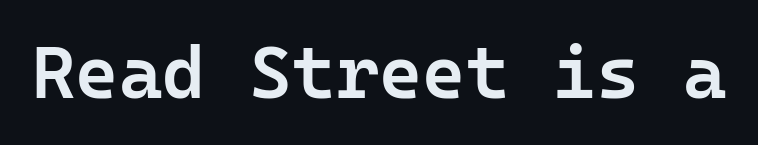
{"serif": "no", "italic": "no", "bold": "semi", "weight": "semibold", "width": "normal", "stroke_contrast": "low", "x_height": "medium", "monospaced": "yes", "underline": "no", "letter_spacing": "normal", "letter_spacing_em": 0.0, "glyph_px": 74}
